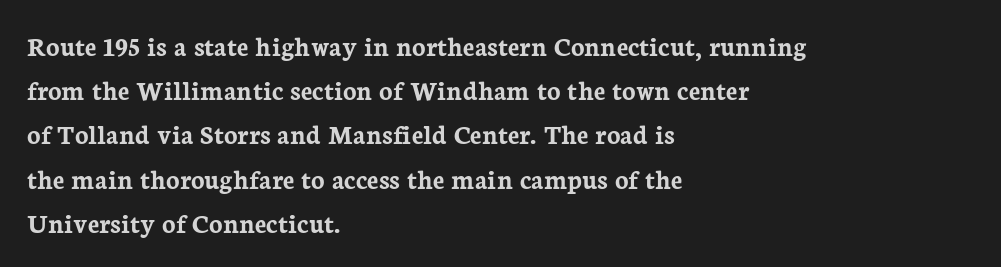
Q: Is the text bold? A: Yes.
Q: Is the text italic (slanted)? A: No, it is upright.
Q: Is the typeface a serif or a sans-serif typeface? A: Serif.
Q: Is the text underlined? A: No.
Q: How is the paragraph aligned? A: Left-aligned.
Q: Is the spacing between letters normal or unusually wide? A: Normal.
Q: Is the spacing between lines tight, normal or loose? A: Normal.
Q: Width (condensed, normal, or wide)? A: Normal.
Q: Stroke contrast? A: Low.
Q: x-height? A: Medium.
Q: Monospaced? A: No.
